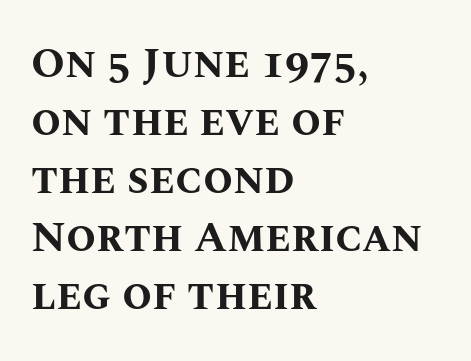
Check the space under the baseline: it is left empty. Every stem runs plumb, perpendicular to the baseline. Emphasis by weight is at full strength: bold. One-word summary of the alignment: left.
